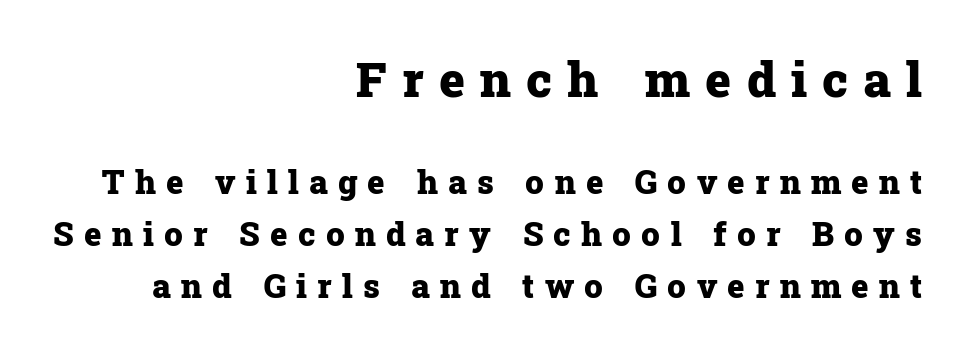
The image shows 49 px heavy serif type, upright; set right-aligned, normal line spacing (1.57x), unusually wide letter spacing (+0.31 em), not underlined; the first (top) block is 1.48x larger; low stroke contrast and a medium x-height.
